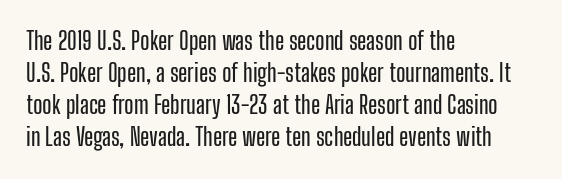
The image shows 24 px text type, upright; set left-aligned, normal line spacing (1.34x), normal letter spacing, not underlined.
